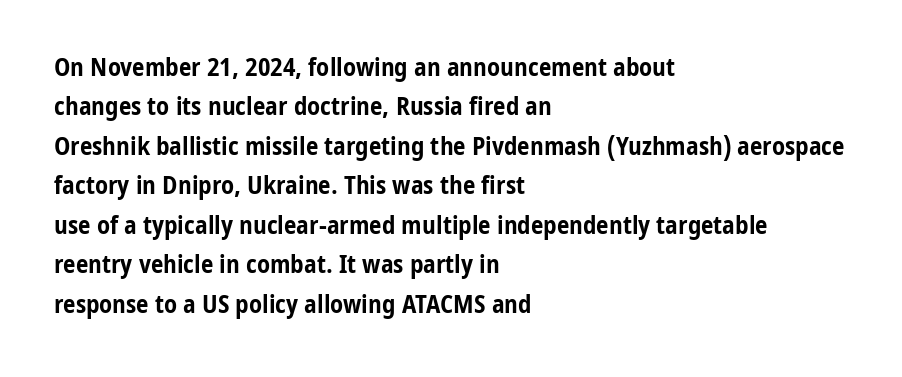
Q: Is the text bold? A: Yes.
Q: Is the text italic (slanted)? A: No, it is upright.
Q: Is the text underlined? A: No.
Q: How is the paragraph aligned? A: Left-aligned.
Q: Is the spacing between letters normal or unusually wide? A: Normal.
Q: Is the spacing between lines tight, normal or loose? A: Normal.
